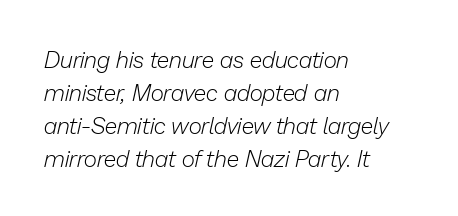
Q: Is the text bold? A: No.
Q: Is the text italic (slanted)? A: Yes, it leans right by about 13 degrees.
Q: Is the text underlined? A: No.
Q: How is the paragraph aligned? A: Left-aligned.
Q: Is the spacing between letters normal or unusually wide? A: Normal.
Q: Is the spacing between lines tight, normal or loose? A: Normal.
